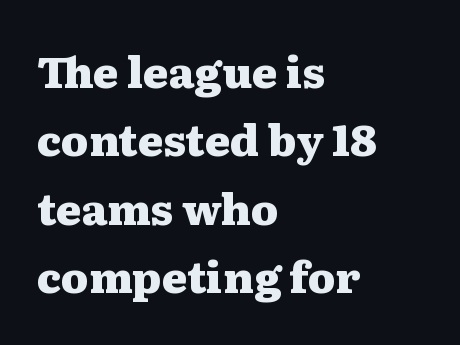
Each glyph is drawn with heavy, bold strokes. Unmarked baselines from the first word to the last. A typesetter would call this leading conventional body-copy spacing. The face used here is proportionally spaced, like ordinary book or web type.
